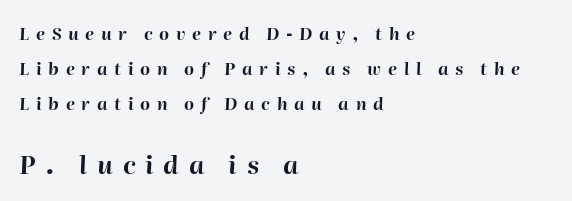
{"italic": "yes", "lean": "right", "slant_degrees": 2, "bold": "yes", "underline": "no", "align": "left", "line_spacing": "loose", "line_spacing_ratio": 2.05, "letter_spacing": "wide", "letter_spacing_em": 0.39, "larger_block": "second", "size_ratio": 1.47, "glyph_px": 25}
